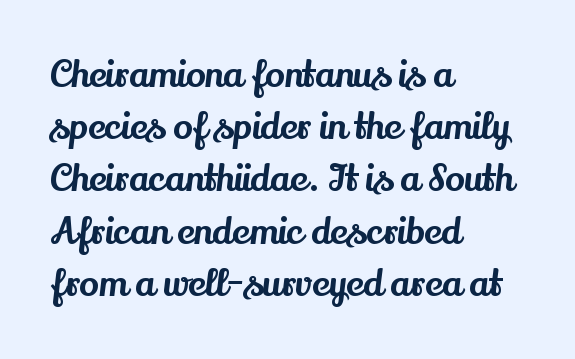
{"serif": "yes", "width": "normal", "stroke_contrast": "medium", "x_height": "small", "monospaced": "no", "underline": "no", "align": "left", "line_spacing": "normal", "line_spacing_ratio": 1.45, "letter_spacing": "normal", "letter_spacing_em": 0.0, "glyph_px": 36}
